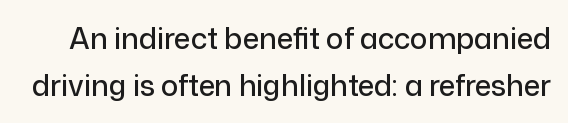
Note the varied advance widths — an 'i' is clearly narrower than an 'm'. Nobody drew a line under any word here. Does extra space separate the letters? No, they use regular spacing. Ascenders rise straight up at ninety degrees. The passage shown stacks its lines at a standard gap. The glyphs in this specimen are sans serif.
